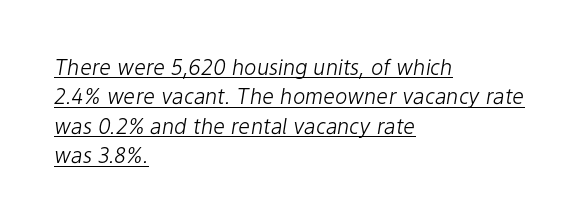
The string is rendered with underlining switched on. Summary of weight: not heavy and not bold. Horizontal alignment here is leftward, the default for most running prose. Does the leading feel generous? No, just average. These lines were composed using italics. Nobody touched the tracking dial on this one.
